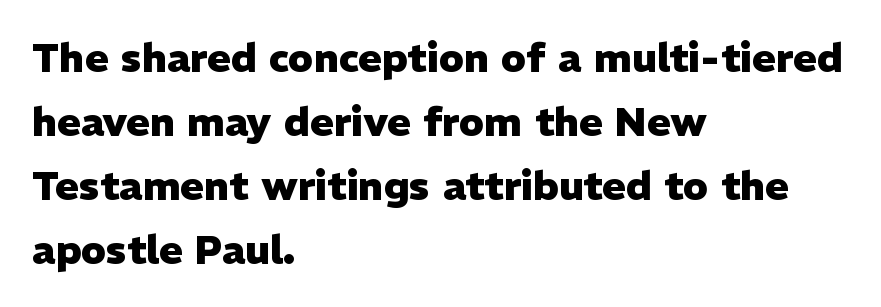
{"serif": "no", "italic": "no", "bold": "yes", "weight": "heavy", "width": "normal", "stroke_contrast": "low", "x_height": "medium", "monospaced": "no", "underline": "no", "align": "left", "line_spacing": "normal", "line_spacing_ratio": 1.6, "letter_spacing": "normal", "letter_spacing_em": 0.0, "glyph_px": 40}
